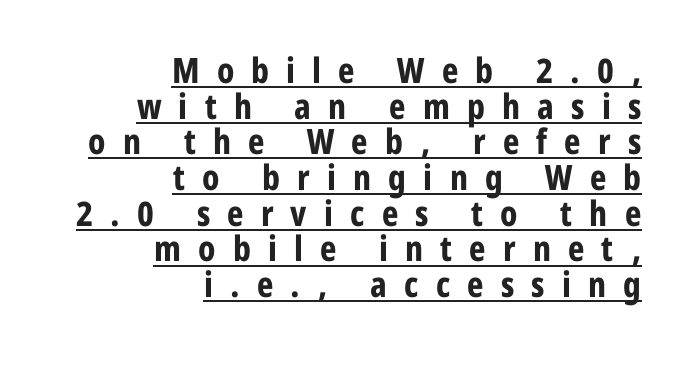
The image shows 35 px bold, condensed sans-serif type, upright; set right-aligned, tight line spacing (1.02x), unusually wide letter spacing (+0.49 em), underlined; low stroke contrast and a medium x-height.
